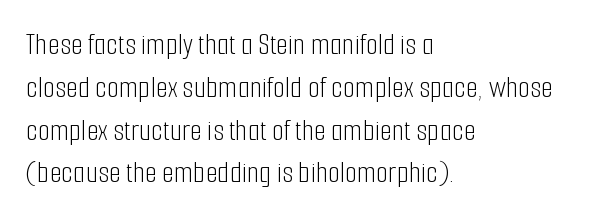
The image shows 31 px light, condensed sans-serif type, upright; set left-aligned, normal line spacing (1.38x), normal letter spacing, not underlined; low stroke contrast and a medium x-height.
